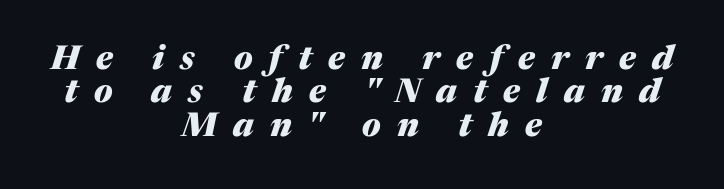
The image shows 33 px heavy type, italic (leaning right); set centered, tight line spacing (1.01x), unusually wide letter spacing (+0.49 em), not underlined; medium stroke contrast and a medium x-height.
